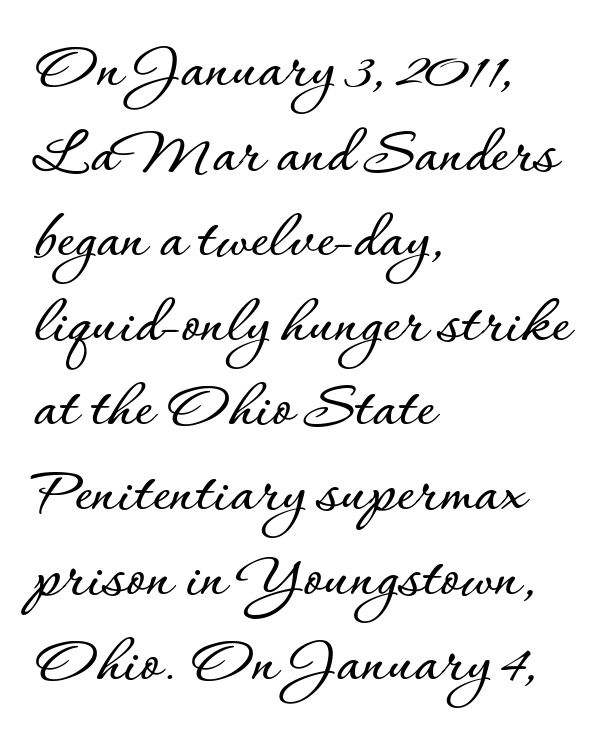
{"width": "normal", "stroke_contrast": "low", "x_height": "small", "monospaced": "no", "underline": "no", "align": "left", "line_spacing_ratio": 1.23, "letter_spacing": "normal", "letter_spacing_em": 0.0, "glyph_px": 69}
